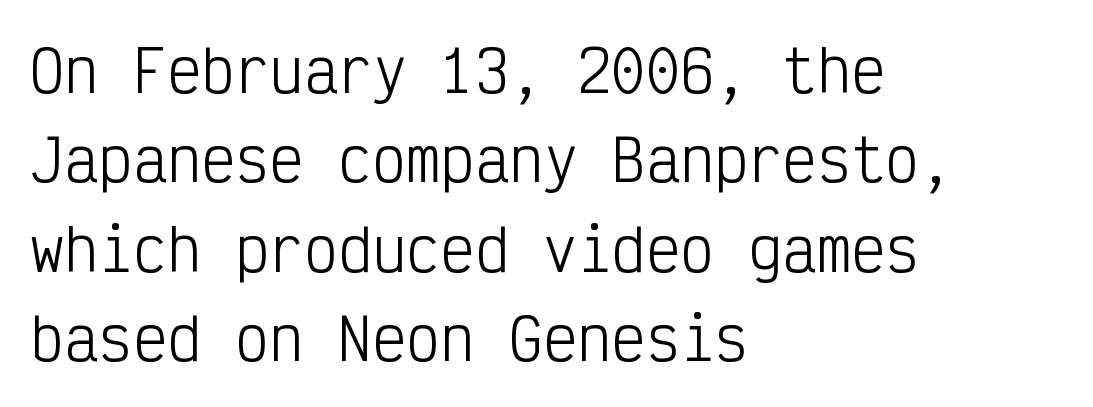
{"serif": "no", "italic": "no", "bold": "no", "weight": "light", "width": "condensed", "stroke_contrast": "low", "x_height": "medium", "monospaced": "yes", "underline": "no", "align": "left", "line_spacing": "normal", "line_spacing_ratio": 1.57, "letter_spacing": "normal", "letter_spacing_em": 0.0, "glyph_px": 57}
